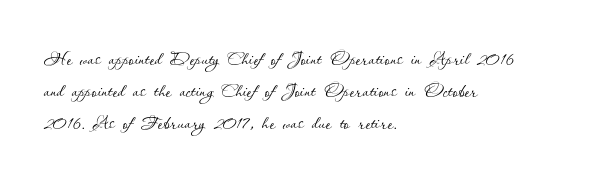
Q: Is the text bold? A: No.
Q: Is the text italic (slanted)? A: Yes.
Q: Is the text underlined? A: No.
Q: How is the paragraph aligned? A: Left-aligned.
Q: Is the spacing between letters normal or unusually wide? A: Normal.
